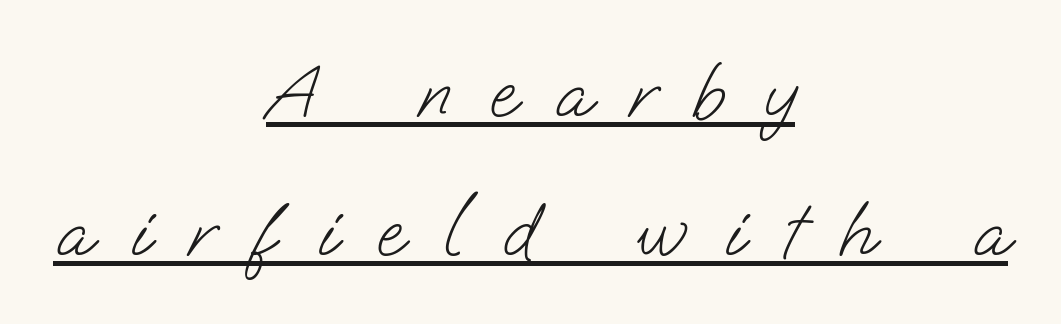
The image shows 79 px light sans-serif type; set centered, line spacing 1.76x, unusually wide letter spacing (+0.49 em), underlined; low stroke contrast and a small x-height.
